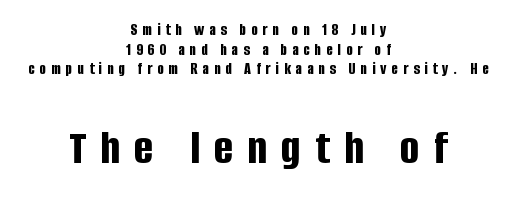
{"serif": "no", "italic": "no", "bold": "yes", "weight": "bold", "width": "condensed", "stroke_contrast": "low", "x_height": "large", "monospaced": "no", "underline": "no", "align": "center", "line_spacing_ratio": 1.16, "letter_spacing": "wide", "letter_spacing_em": 0.29, "larger_block": "second", "size_ratio": 2.94, "glyph_px": 50}
